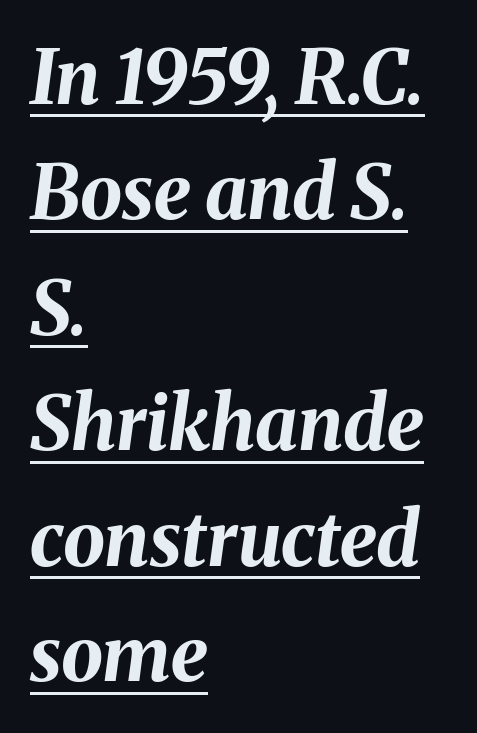
Q: Is the text bold? A: Yes.
Q: Is the text italic (slanted)? A: Yes, it leans right by about 8 degrees.
Q: Is the text underlined? A: Yes.
Q: How is the paragraph aligned? A: Left-aligned.
Q: Is the spacing between letters normal or unusually wide? A: Normal.
Q: Is the spacing between lines tight, normal or loose? A: Normal.
Q: Width (condensed, normal, or wide)? A: Normal.
Q: Stroke contrast? A: Medium.
Q: x-height? A: Medium.
Q: Monospaced? A: No.
